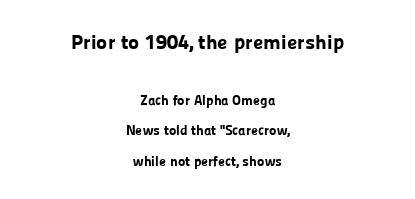
{"italic": "no", "bold": "yes", "underline": "no", "align": "center", "line_spacing": "loose", "line_spacing_ratio": 2.16, "letter_spacing": "normal", "letter_spacing_em": 0.0, "larger_block": "first", "size_ratio": 1.5, "glyph_px": 21}
